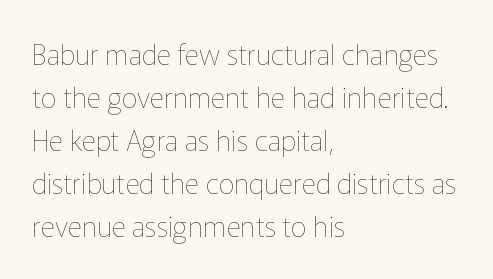
{"italic": "no", "bold": "no", "weight": "thin", "width": "normal", "stroke_contrast": "low", "x_height": "medium", "monospaced": "no", "underline": "no", "align": "left", "line_spacing": "normal", "line_spacing_ratio": 1.54, "letter_spacing": "normal", "letter_spacing_em": 0.0, "glyph_px": 28}
